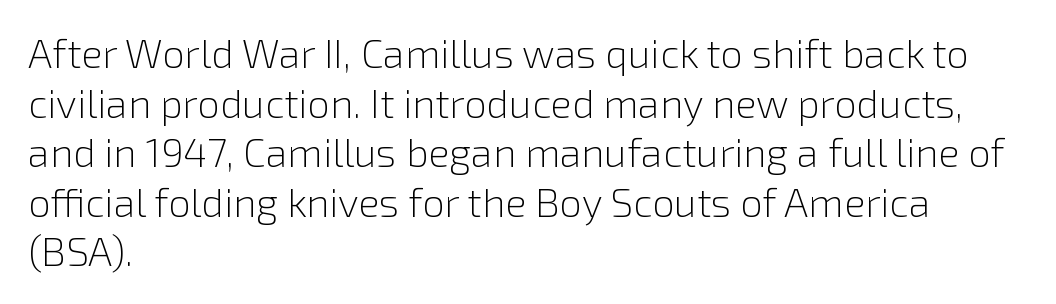
Q: Is the text bold? A: No.
Q: Is the text italic (slanted)? A: No, it is upright.
Q: Is the typeface a serif or a sans-serif typeface? A: Sans-serif.
Q: Is the text underlined? A: No.
Q: How is the paragraph aligned? A: Left-aligned.
Q: Is the spacing between letters normal or unusually wide? A: Normal.
Q: Width (condensed, normal, or wide)? A: Normal.
Q: Stroke contrast? A: Low.
Q: x-height? A: Medium.
Q: Monospaced? A: No.
